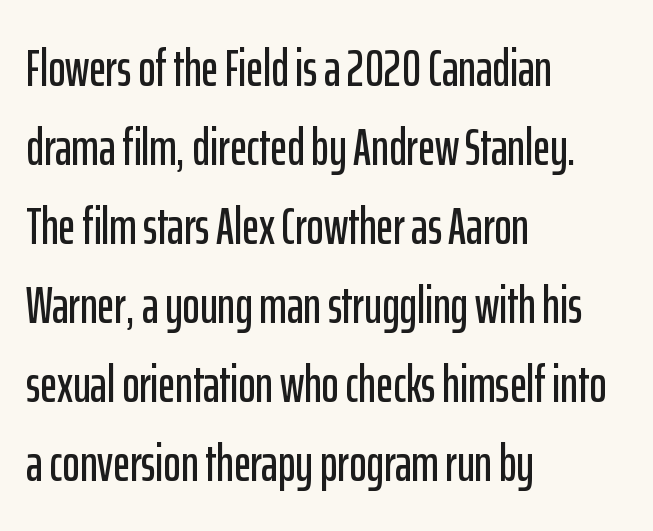
The image shows 52 px condensed sans-serif type, upright; set left-aligned, normal line spacing (1.52x), normal letter spacing, not underlined; low stroke contrast and a medium x-height.
